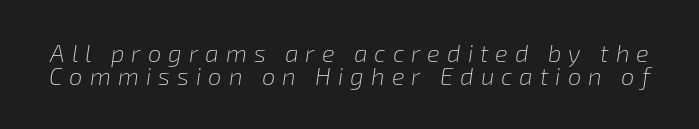
Is the type slanted? Yes — the strokes lean at a clear angle. The weight tops out at a normal text grade. This rendering widens character spacing well past its baseline value. The glyphs are unaccompanied by any horizontal stroke below them. Leading: reduced.
